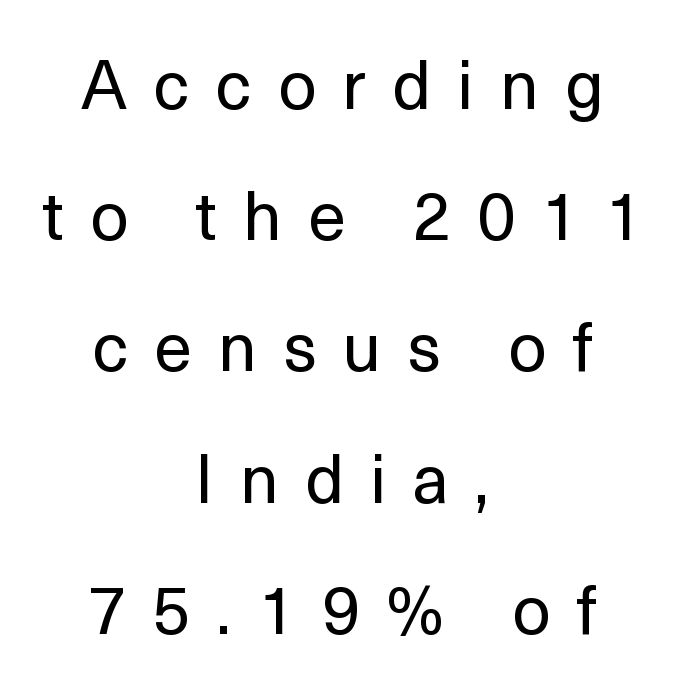
{"serif": "no", "italic": "no", "bold": "no", "weight": "regular", "width": "normal", "x_height": "medium", "monospaced": "no", "underline": "no", "align": "center", "line_spacing": "loose", "line_spacing_ratio": 1.93, "letter_spacing": "wide", "letter_spacing_em": 0.38, "glyph_px": 68}
